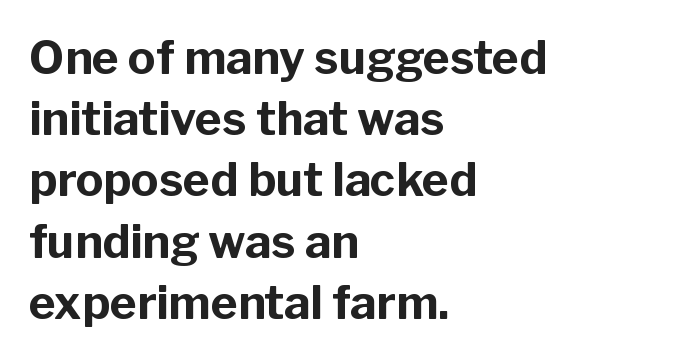
The image shows 46 px bold sans-serif type, upright; set left-aligned, normal line spacing (1.33x), normal letter spacing, not underlined; low stroke contrast and a medium x-height.
